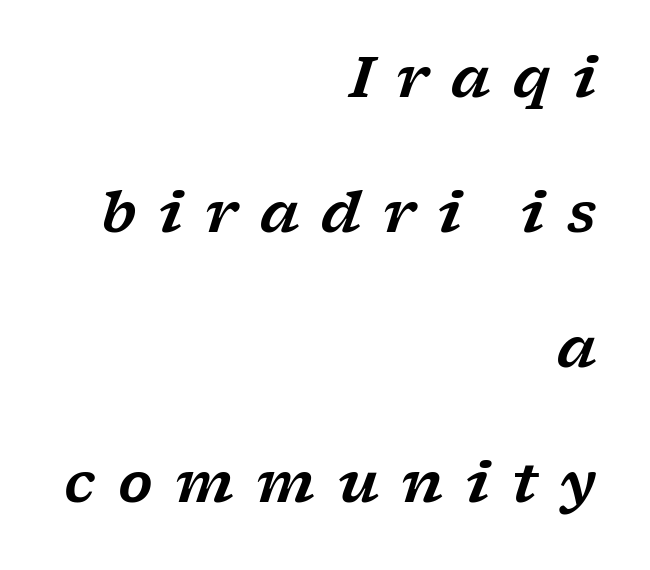
Rendered with sloped, italic letterforms. How would I describe the line gaps? Wide and relaxed. Is this a fixed-width face? No — the glyphs have proportional, varying widths. The letters are spread apart with noticeably loose tracking. The lines in this sample share a right terminus and differ only in where they begin. Rule under the text: the space is simply empty.
